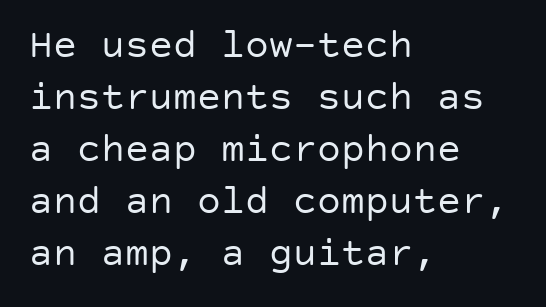
{"serif": "no", "italic": "no", "bold": "no", "weight": "regular", "width": "normal", "stroke_contrast": "low", "x_height": "large", "underline": "no", "align": "left", "line_spacing": "normal", "line_spacing_ratio": 1.3, "letter_spacing": "normal", "letter_spacing_em": 0.0, "glyph_px": 40}
